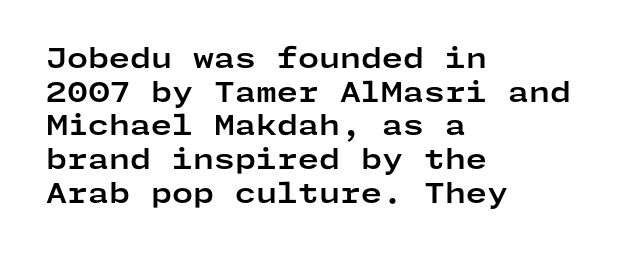
Its strokes are broad and dark, the hallmark of bold type. It's the straight-up-and-down kind of type. Regular leading. Caption: standard tracking, unaltered.
